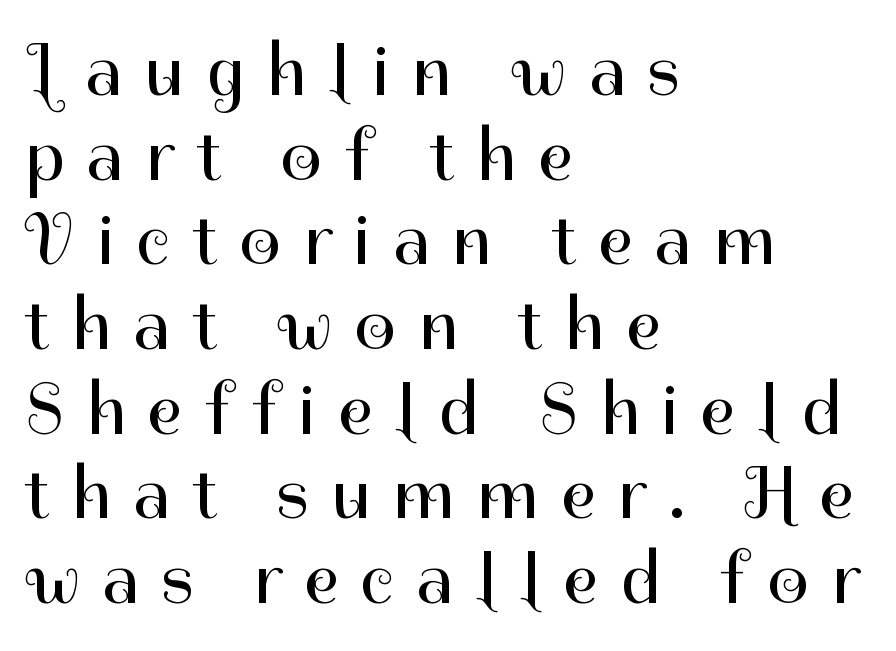
The image shows 73 px regular-weight sans-serif type, upright; set left-aligned, line spacing 1.16x, unusually wide letter spacing (+0.31 em), not underlined; high stroke contrast and a medium x-height.
